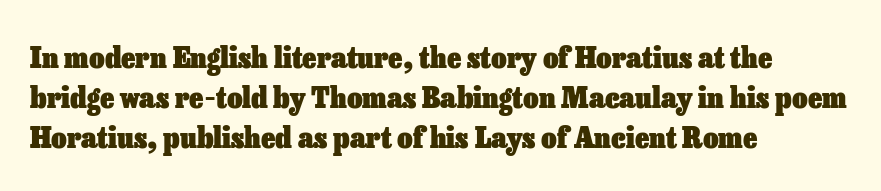
{"italic": "no", "bold": "yes", "weight": "heavy", "width": "normal", "stroke_contrast": "low", "x_height": "medium", "monospaced": "no", "underline": "no", "align": "left", "line_spacing": "normal", "line_spacing_ratio": 1.33, "letter_spacing": "normal", "letter_spacing_em": 0.0, "glyph_px": 30}
